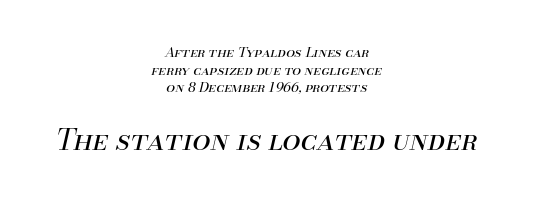
{"italic": "yes", "lean": "right", "slant_degrees": 13, "bold": "no", "weight": "regular", "width": "normal", "stroke_contrast": "medium", "x_height": "small", "monospaced": "no", "underline": "no", "align": "center", "line_spacing": "normal", "line_spacing_ratio": 1.26, "letter_spacing": "normal", "letter_spacing_em": 0.0, "larger_block": "second", "size_ratio": 2.07, "glyph_px": 29}
